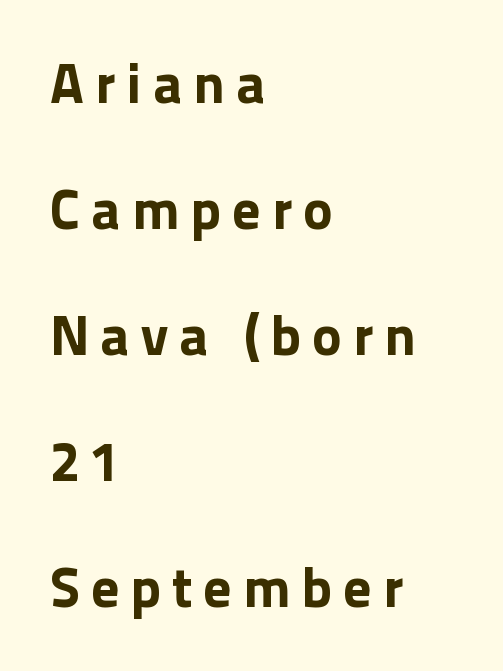
Q: Is the text bold? A: Yes.
Q: Is the text italic (slanted)? A: No, it is upright.
Q: Is the typeface a serif or a sans-serif typeface? A: Sans-serif.
Q: Is the text underlined? A: No.
Q: How is the paragraph aligned? A: Left-aligned.
Q: Is the spacing between letters normal or unusually wide? A: Unusually wide.
Q: Is the spacing between lines tight, normal or loose? A: Loose.
Q: Width (condensed, normal, or wide)? A: Normal.
Q: x-height? A: Medium.
Q: Monospaced? A: No.
